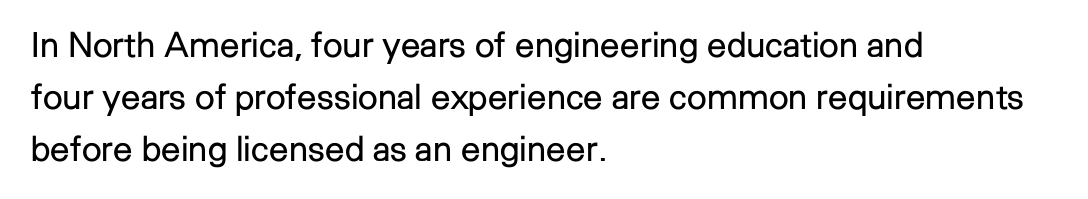
Q: Is the text bold? A: No.
Q: Is the text italic (slanted)? A: No, it is upright.
Q: Is the typeface a serif or a sans-serif typeface? A: Sans-serif.
Q: Is the text underlined? A: No.
Q: How is the paragraph aligned? A: Left-aligned.
Q: Is the spacing between letters normal or unusually wide? A: Normal.
Q: Is the spacing between lines tight, normal or loose? A: Normal.
Q: Width (condensed, normal, or wide)? A: Normal.
Q: Stroke contrast? A: Low.
Q: x-height? A: Medium.
Q: Monospaced? A: No.
